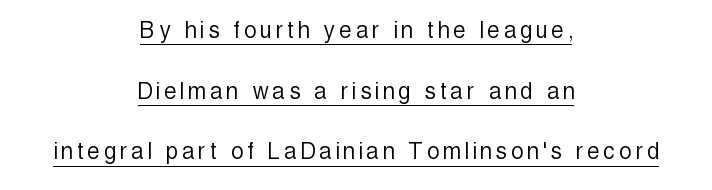
The image shows 27 px text type, upright; set centered, loose line spacing (2.25x), underlined.
